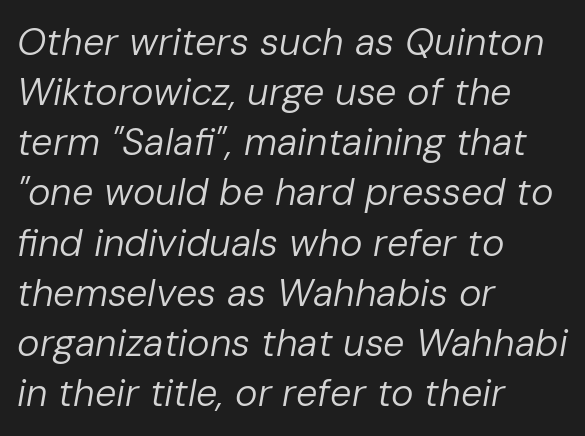
{"italic": "yes", "lean": "right", "slant_degrees": 10, "bold": "no", "weight": "regular", "width": "normal", "stroke_contrast": "low", "x_height": "medium", "monospaced": "no", "underline": "no", "align": "left", "line_spacing": "normal", "line_spacing_ratio": 1.32, "letter_spacing": "normal", "letter_spacing_em": 0.0, "glyph_px": 38}
